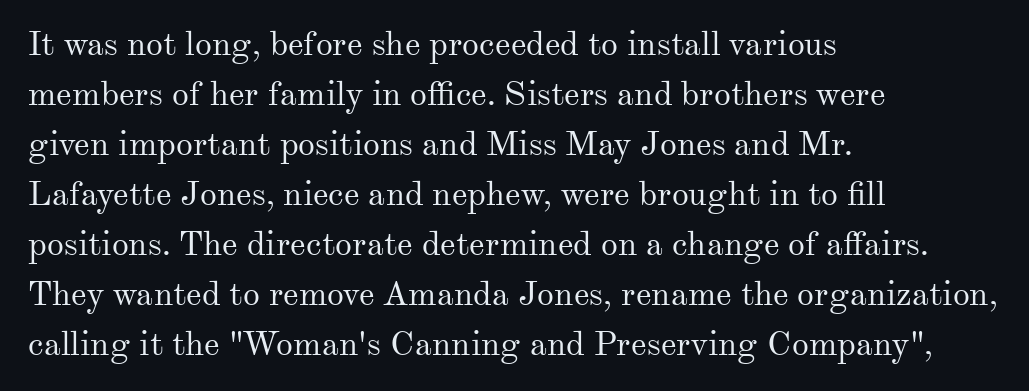
Q: Is the text bold? A: No.
Q: Is the text italic (slanted)? A: No, it is upright.
Q: Is the typeface a serif or a sans-serif typeface? A: Serif.
Q: Is the text underlined? A: No.
Q: How is the paragraph aligned? A: Left-aligned.
Q: Is the spacing between letters normal or unusually wide? A: Normal.
Q: Is the spacing between lines tight, normal or loose? A: Normal.
Q: Width (condensed, normal, or wide)? A: Normal.
Q: Stroke contrast? A: Medium.
Q: x-height? A: Small.
Q: Monospaced? A: No.
